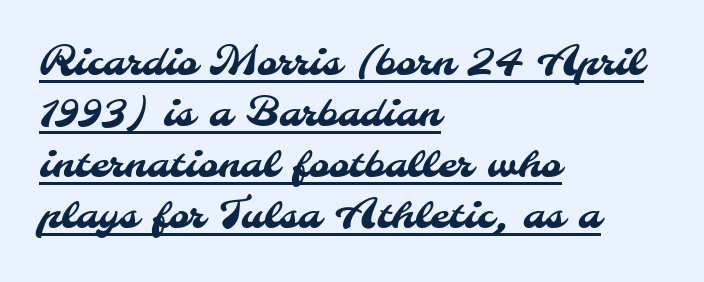
The image shows 39 px sans-serif type; set left-aligned, normal line spacing (1.31x), normal letter spacing, underlined; medium stroke contrast and a small x-height.
